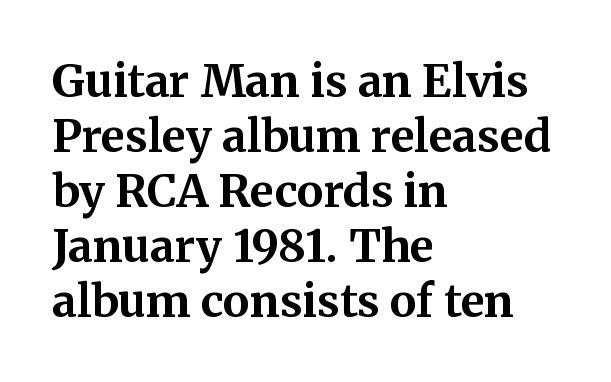
Q: Is the text bold? A: Yes.
Q: Is the text italic (slanted)? A: No, it is upright.
Q: Is the typeface a serif or a sans-serif typeface? A: Serif.
Q: Is the text underlined? A: No.
Q: How is the paragraph aligned? A: Left-aligned.
Q: Is the spacing between letters normal or unusually wide? A: Normal.
Q: Width (condensed, normal, or wide)? A: Normal.
Q: Stroke contrast? A: Medium.
Q: x-height? A: Medium.
Q: Monospaced? A: No.
